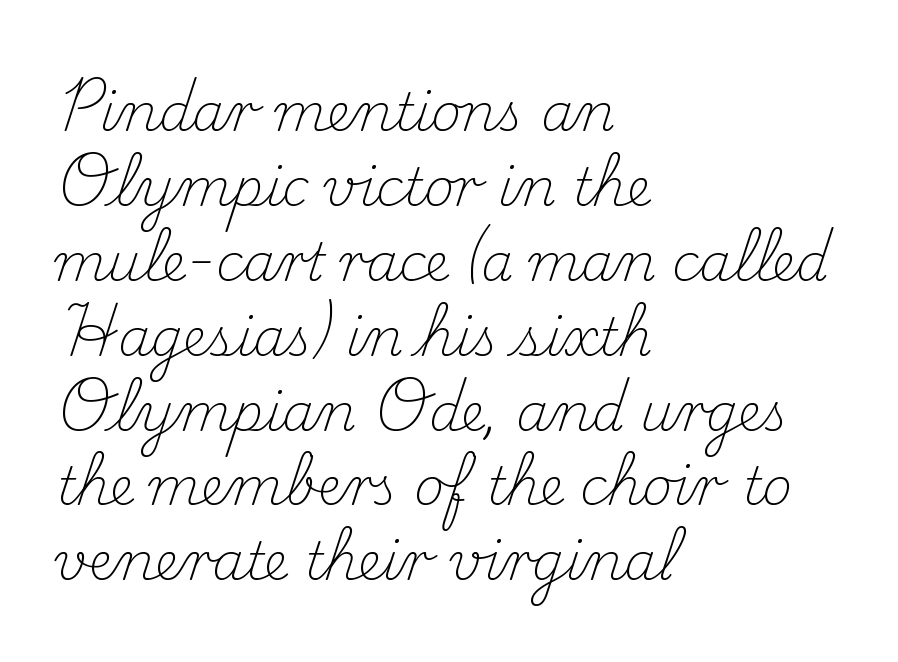
The image shows 52 px light serif type; set left-aligned, normal line spacing (1.44x), normal letter spacing, not underlined; medium stroke contrast and a small x-height.
